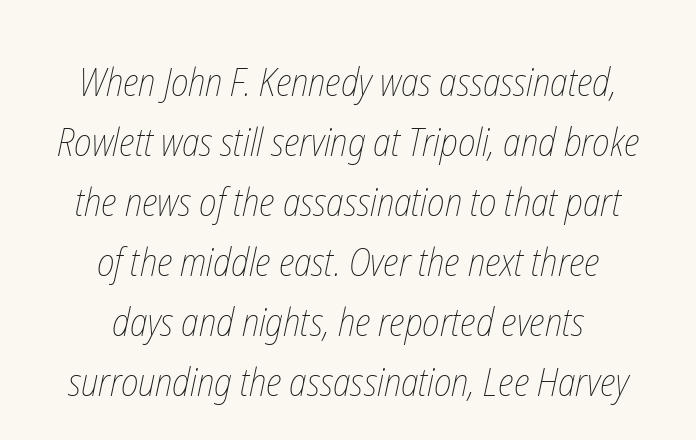
Q: Is the text bold? A: No.
Q: Is the text underlined? A: No.
Q: Is the spacing between letters normal or unusually wide? A: Normal.
Q: Is the spacing between lines tight, normal or loose? A: Normal.
Q: Width (condensed, normal, or wide)? A: Condensed.
Q: Stroke contrast? A: Low.
Q: x-height? A: Medium.
Q: Monospaced? A: No.
